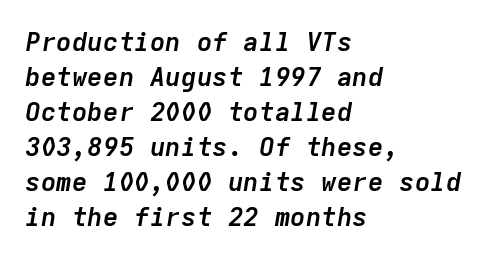
One-word summary of the alignment: left. Emphasis-style slanted type is in use. Letter spacing: default. As a designer I'd log this as weight 700, bold. The rows are spaced the way most documents space them.
